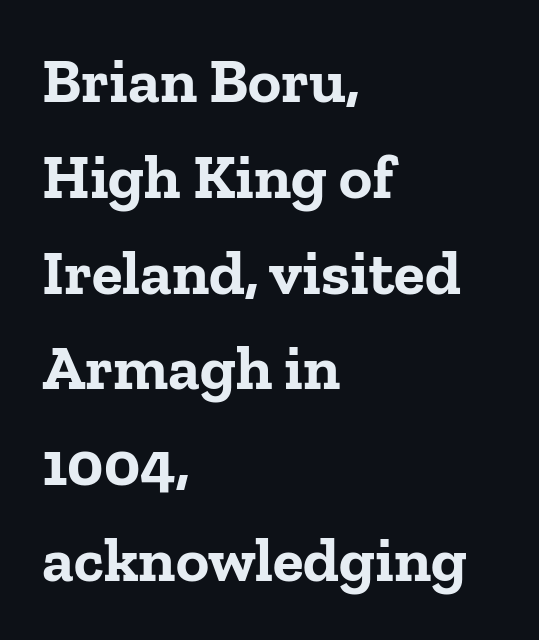
{"serif": "yes", "italic": "no", "bold": "yes", "weight": "bold", "width": "normal", "stroke_contrast": "low", "x_height": "medium", "monospaced": "no", "underline": "no", "align": "left", "line_spacing": "normal", "line_spacing_ratio": 1.52, "letter_spacing": "normal", "letter_spacing_em": 0.0, "glyph_px": 63}
